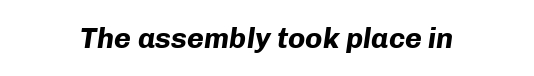
Q: Is the text bold? A: Yes.
Q: Is the text italic (slanted)? A: Yes, it leans right by about 8 degrees.
Q: Is the text underlined? A: No.
Q: Is the spacing between letters normal or unusually wide? A: Normal.
Q: Width (condensed, normal, or wide)? A: Normal.
Q: Stroke contrast? A: Low.
Q: x-height? A: Medium.
Q: Monospaced? A: No.
